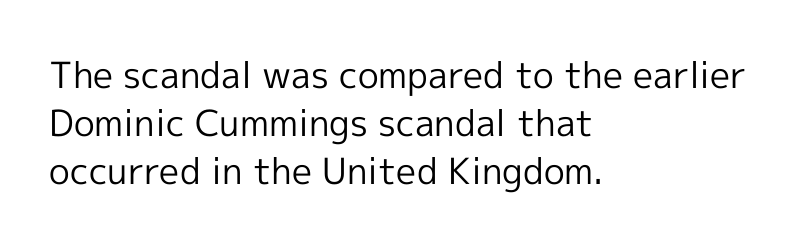
The image shows 36 px regular-weight sans-serif type, upright; set left-aligned, normal line spacing (1.33x), normal letter spacing, not underlined; a medium x-height.
